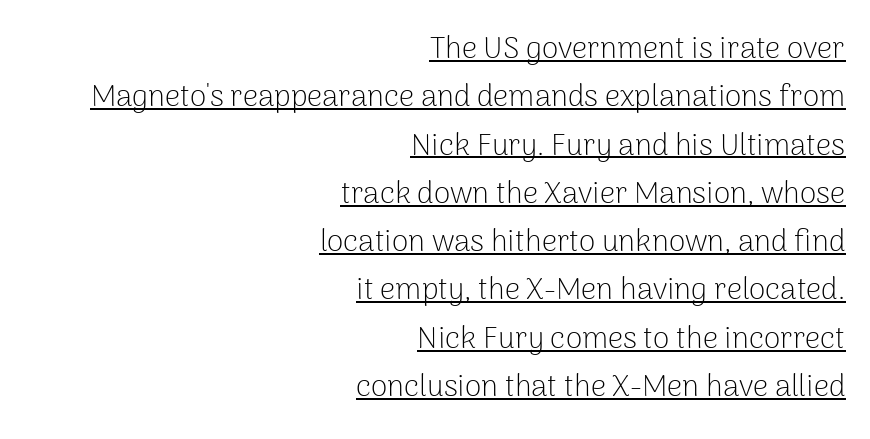
Q: Is the text bold? A: No.
Q: Is the text italic (slanted)? A: No, it is upright.
Q: Is the typeface a serif or a sans-serif typeface? A: Sans-serif.
Q: Is the text underlined? A: Yes.
Q: How is the paragraph aligned? A: Right-aligned.
Q: Is the spacing between letters normal or unusually wide? A: Normal.
Q: Is the spacing between lines tight, normal or loose? A: Normal.
Q: Width (condensed, normal, or wide)? A: Normal.
Q: Stroke contrast? A: Low.
Q: x-height? A: Medium.
Q: Monospaced? A: No.
